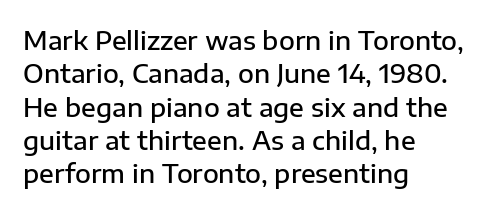
The image shows 26 px text type, upright; set left-aligned, normal line spacing (1.28x), normal letter spacing, not underlined.
